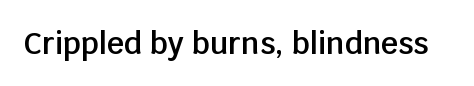
Notice how the stems are strictly vertical — no italics here. Spacing verdict: proportional, widths tailored to each character. Letter spacing: default. As a designer I'd log this as weight 600, semibold. Check the space under the baseline: it is left empty. The typeface chosen for these lines omits serifs.
